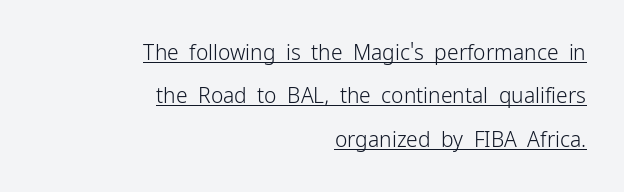
Q: Is the text bold? A: No.
Q: Is the text italic (slanted)? A: No, it is upright.
Q: Is the text underlined? A: Yes.
Q: How is the paragraph aligned? A: Right-aligned.
Q: Is the spacing between letters normal or unusually wide? A: Normal.
Q: Is the spacing between lines tight, normal or loose? A: Loose.
